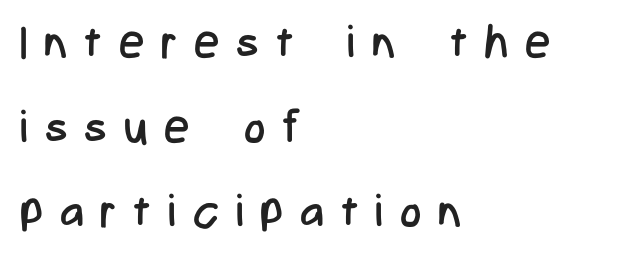
The image shows 45 px regular-weight, condensed sans-serif type, upright; set left-aligned, line spacing 1.88x, unusually wide letter spacing (+0.38 em), not underlined; low stroke contrast and a medium x-height.
